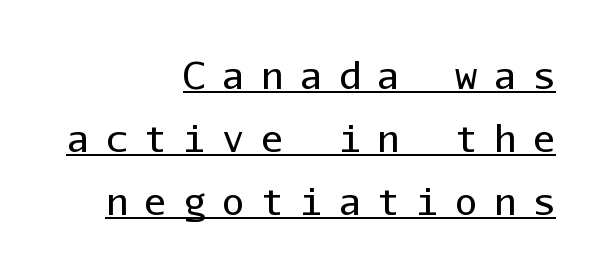
The image shows 37 px regular-weight sans-serif type, upright, monospaced; set right-aligned, normal line spacing (1.7x), unusually wide letter spacing (+0.45 em), underlined; low stroke contrast and a medium x-height.
